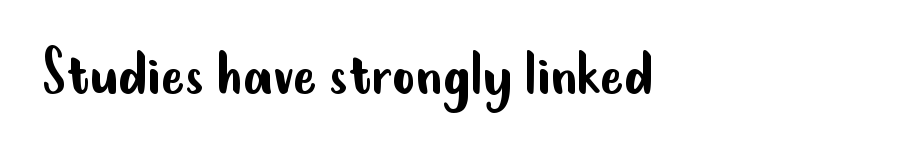
{"serif": "no", "italic": "no", "bold": "no", "weight": "regular", "width": "condensed", "stroke_contrast": "low", "x_height": "small", "monospaced": "no", "underline": "no", "align": "left", "letter_spacing": "normal", "letter_spacing_em": 0.0, "glyph_px": 71}
